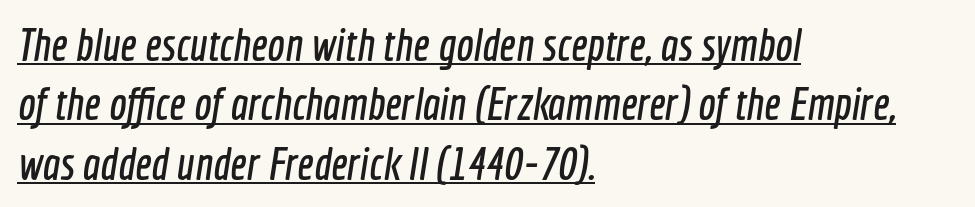
Each letter keeps its own natural width here, so spacing adapts to shape. Letter spacing: default. A rule runs beneath these lines of type. The text block is weighted toward the left margin, trailing off unevenly rightward. The line-height multiplier appears to be the usual default.
